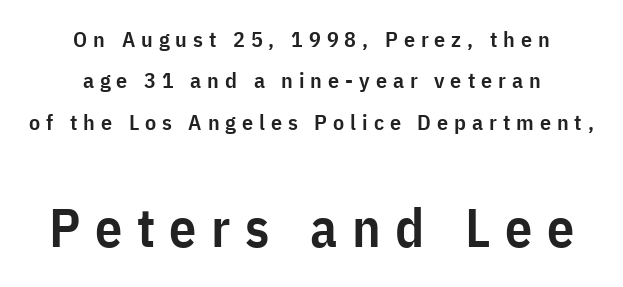
Summary of weight: moderately heavy, a semibold. The following chunk of copy outweighs the initial chunk in type size. What stands out about the letter spacing? Its width — letters are far apart. Is there any slant? The stems are plumb.
